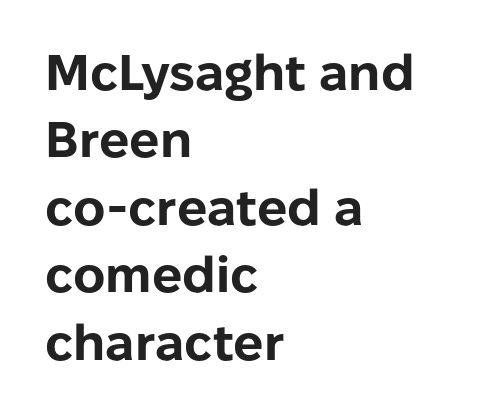
The image shows 50 px bold sans-serif type, upright; set left-aligned, normal line spacing (1.35x), normal letter spacing, not underlined; low stroke contrast and a medium x-height.
